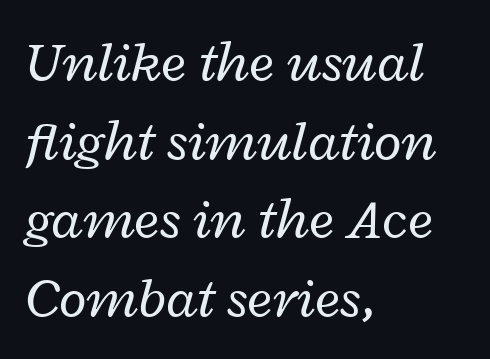
Q: Is the text bold? A: No.
Q: Is the text italic (slanted)? A: Yes, it leans right by about 12 degrees.
Q: Is the text underlined? A: No.
Q: How is the paragraph aligned? A: Left-aligned.
Q: Is the spacing between letters normal or unusually wide? A: Normal.
Q: Is the spacing between lines tight, normal or loose? A: Normal.
Q: Width (condensed, normal, or wide)? A: Wide.
Q: Stroke contrast? A: Low.
Q: x-height? A: Medium.
Q: Monospaced? A: No.
